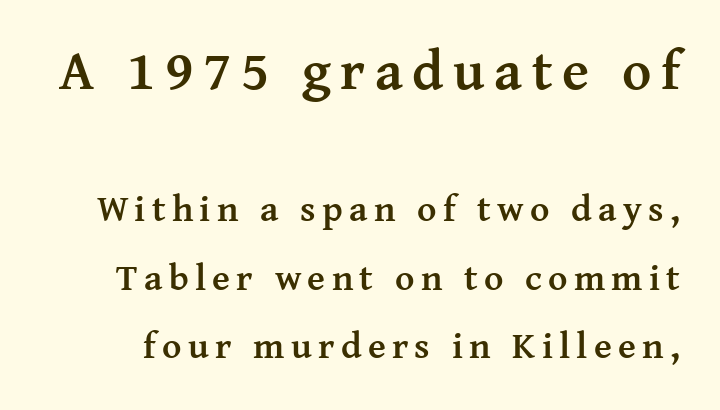
{"serif": "yes", "italic": "no", "bold": "yes", "weight": "semibold", "width": "normal", "stroke_contrast": "medium", "x_height": "medium", "monospaced": "no", "underline": "no", "line_spacing_ratio": 1.85, "larger_block": "first", "size_ratio": 1.51, "glyph_px": 56}
